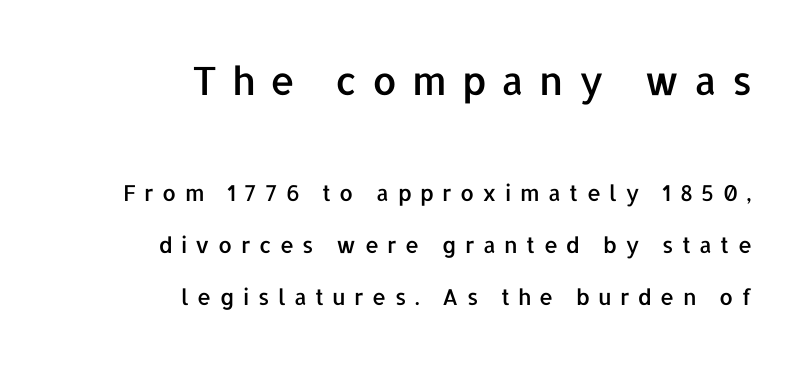
Loose tracking; the words dissolve into strings of separated letters. The rag falls on the left side of this text block. Size hierarchy here favors the leading block over the trailing one. What's the leading like? Stretched, with rows far apart. Stroke terminals: plain, sans-serif. The space beneath each line is pristine and unruled.
